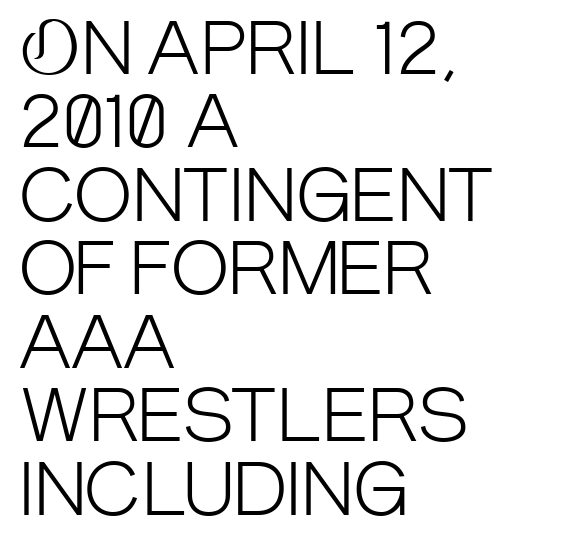
The image shows 70 px light, condensed sans-serif type, upright; set left-aligned, tight line spacing (1.05x), normal letter spacing, not underlined; low stroke contrast and a large x-height.
